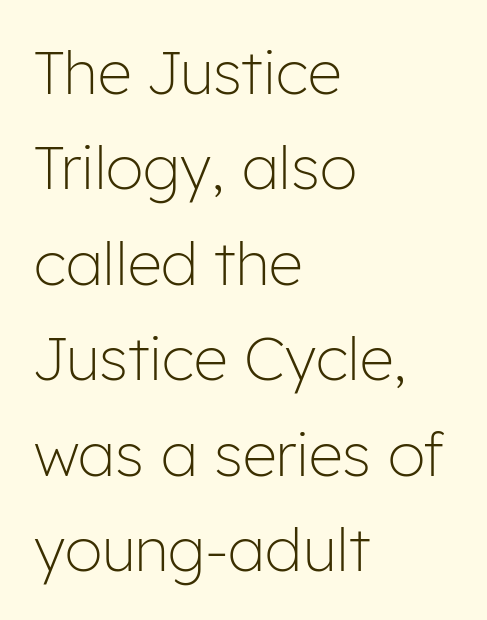
{"serif": "no", "italic": "no", "bold": "no", "weight": "light", "width": "normal", "stroke_contrast": "low", "x_height": "medium", "monospaced": "no", "underline": "no", "align": "left", "line_spacing": "normal", "line_spacing_ratio": 1.59, "letter_spacing": "normal", "letter_spacing_em": 0.0, "glyph_px": 60}
